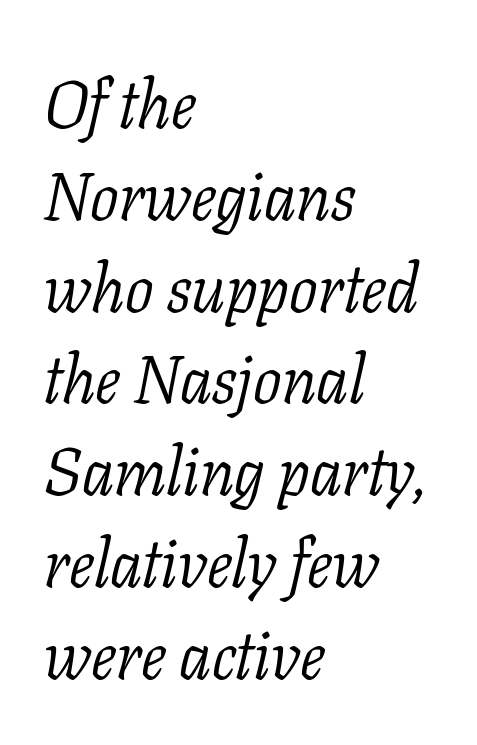
Q: Is the text bold? A: No.
Q: Is the text italic (slanted)? A: Yes, it leans right by about 11 degrees.
Q: Is the typeface a serif or a sans-serif typeface? A: Serif.
Q: Is the text underlined? A: No.
Q: How is the paragraph aligned? A: Left-aligned.
Q: Is the spacing between letters normal or unusually wide? A: Normal.
Q: Is the spacing between lines tight, normal or loose? A: Normal.
Q: Width (condensed, normal, or wide)? A: Normal.
Q: Stroke contrast? A: Low.
Q: x-height? A: Medium.
Q: Monospaced? A: No.
